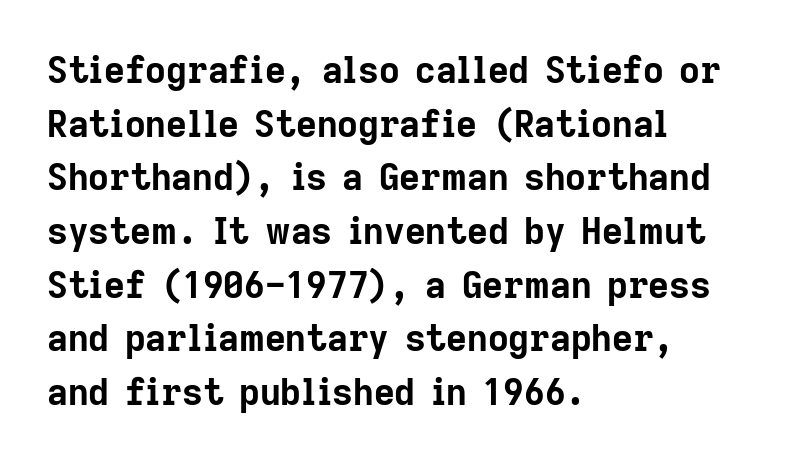
The image shows 36 px bold sans-serif type, upright; set left-aligned, normal line spacing (1.49x), normal letter spacing, not underlined; low stroke contrast and a medium x-height.
